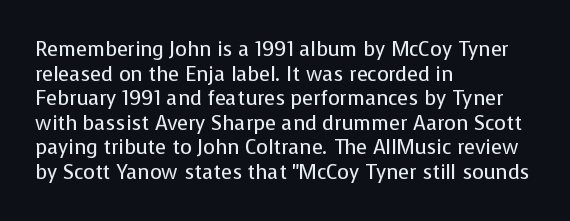
The image shows 20 px text type, upright; set left-aligned, line spacing 1.23x, normal letter spacing, not underlined.
